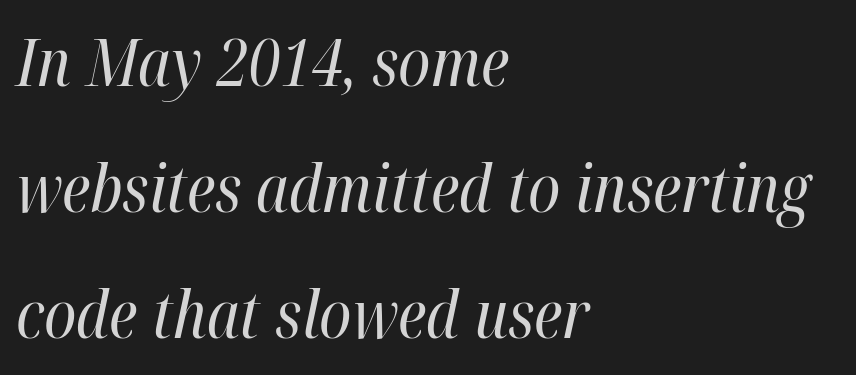
{"italic": "yes", "lean": "right", "slant_degrees": 12, "bold": "no", "weight": "regular", "width": "condensed", "stroke_contrast": "high", "x_height": "medium", "monospaced": "no", "underline": "no", "align": "left", "line_spacing": "loose", "line_spacing_ratio": 1.94, "letter_spacing": "normal", "letter_spacing_em": 0.0, "glyph_px": 65}
